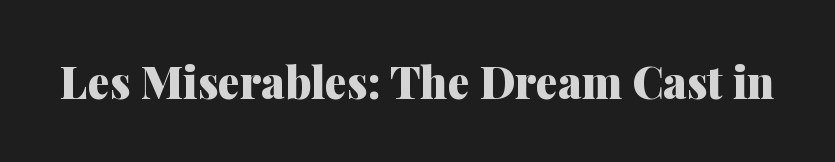
Q: Is the text bold? A: Yes.
Q: Is the text italic (slanted)? A: No, it is upright.
Q: Is the typeface a serif or a sans-serif typeface? A: Serif.
Q: Is the text underlined? A: No.
Q: Is the spacing between letters normal or unusually wide? A: Normal.
Q: Width (condensed, normal, or wide)? A: Normal.
Q: Stroke contrast? A: Medium.
Q: x-height? A: Medium.
Q: Monospaced? A: No.
